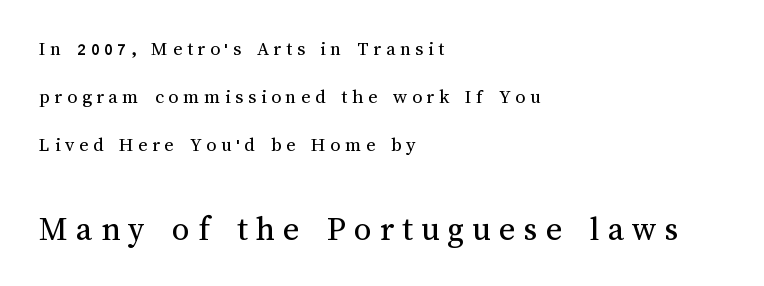
The image shows 35 px regular-weight type, upright; set left-aligned, loose line spacing (2.41x), unusually wide letter spacing (+0.23 em), not underlined; the second (bottom) block is 1.75x larger; medium stroke contrast and a medium x-height.
